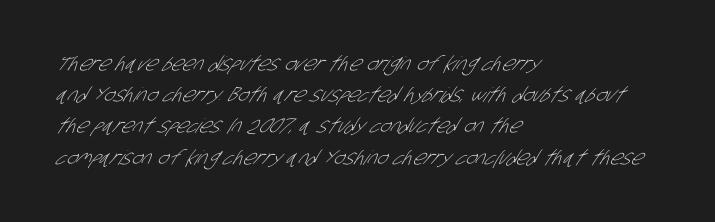
Q: Is the text bold? A: No.
Q: Is the text underlined? A: No.
Q: How is the paragraph aligned? A: Left-aligned.
Q: Is the spacing between letters normal or unusually wide? A: Normal.
Q: Is the spacing between lines tight, normal or loose? A: Normal.
